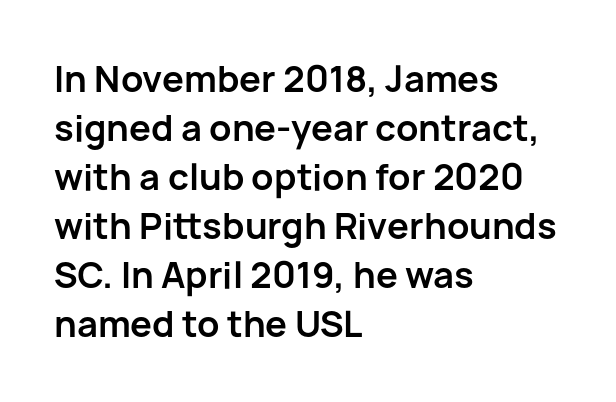
Any mark beneath the type? The region is blank. You can tell from the bare stems that sans-serif type was used. Interline gaps are of average width in this sample. Nope, not italic — everything's standing straight. The setting favours the left margin, as ordinary paragraphs usually do.
